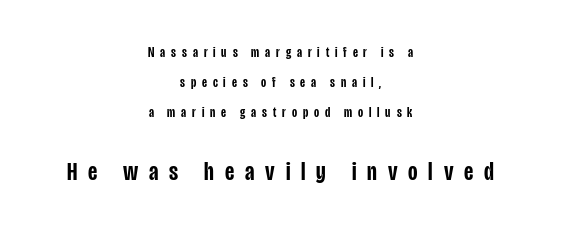
Has an underline been added? It has not. The lines are quadded center. This sample uses an upright cut, with every glyph sitting square on the baseline. Typesetter's note: demi weight, one step under bold. Is the lower block the larger one? Yes — the lower block carries the bigger type. The face used here is rendered with a markedly widened letterfit.
